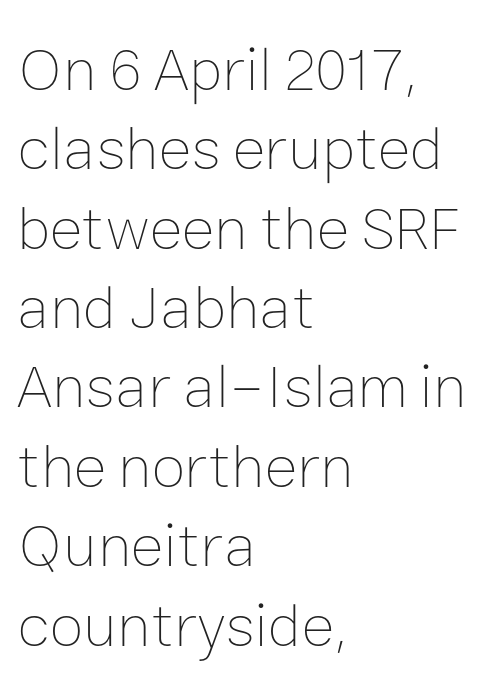
Looks like regular typesetting: each glyph gets only the width it needs. The gaps between neighbouring characters are ordinary and unremarkable. Honestly, there is no underline to notice here at all. Rows of type keep a routine distance in the vertical direction. The axis of the letterforms is exactly vertical. Left-aligned paragraph, ragged on the right.
